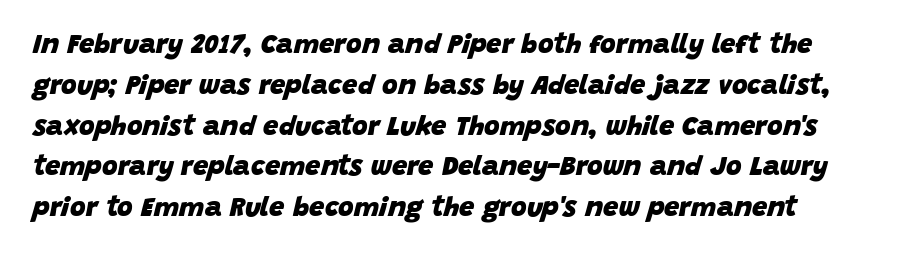
{"italic": "yes", "lean": "right", "slant_degrees": 15, "bold": "yes", "underline": "no", "line_spacing": "normal", "line_spacing_ratio": 1.51, "letter_spacing": "normal", "letter_spacing_em": 0.0, "glyph_px": 27}
